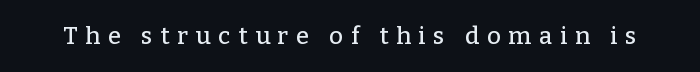
Honestly, the letter spacing is so wide it's the main thing you notice. It's the straight-up-and-down kind of type. This rendering features lettering with no underline.
